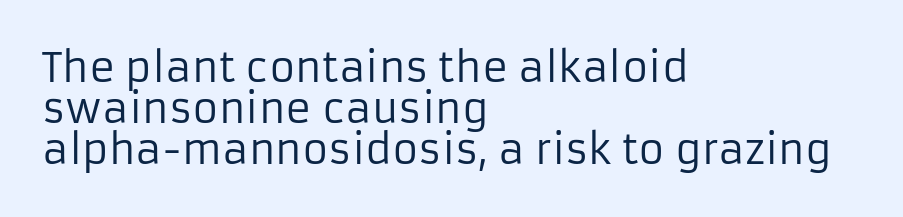
The image shows 40 px regular-weight sans-serif type, upright; set left-aligned, tight line spacing (1.02x), normal letter spacing, not underlined; low stroke contrast and a medium x-height.
